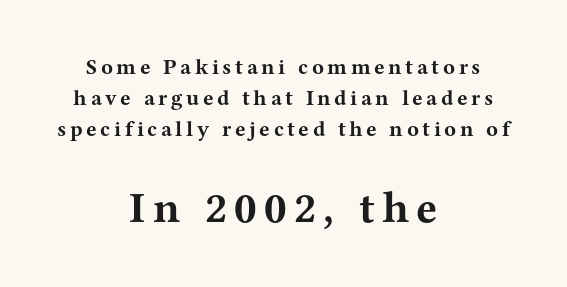
Q: Is the text bold? A: Yes.
Q: Is the text italic (slanted)? A: No, it is upright.
Q: Is the typeface a serif or a sans-serif typeface? A: Serif.
Q: Is the text underlined? A: No.
Q: How is the paragraph aligned? A: Centered.
Q: Is the spacing between lines tight, normal or loose? A: Normal.
Q: Which block of text is set in a larger size, the first (top) or the second (bottom)? A: The second (bottom) one.
Q: Width (condensed, normal, or wide)? A: Wide.
Q: Stroke contrast? A: Medium.
Q: x-height? A: Medium.
Q: Monospaced? A: No.
